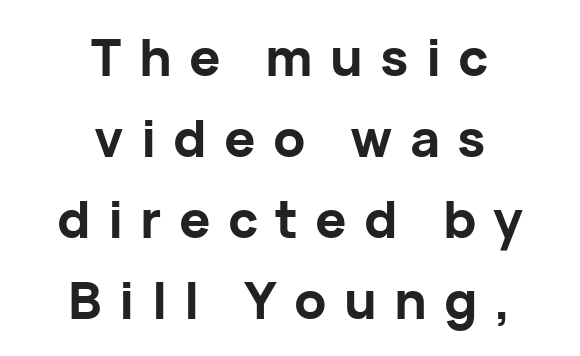
The image shows 52 px bold sans-serif type, upright; set centered, normal line spacing (1.56x), unusually wide letter spacing (+0.33 em), not underlined; low stroke contrast and a medium x-height.
